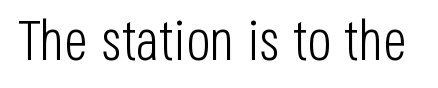
The typography opts for an upright posture over an oblique one. How are the letters spaced? Ordinarily, with no added tracking. This sample has the flowing, uneven cadence of proportional lettering. Think standard paragraph weight, or any step lighter than that. Serifs: no, the terminals of the letterforms are clean. Has an underline been added? It has not.
